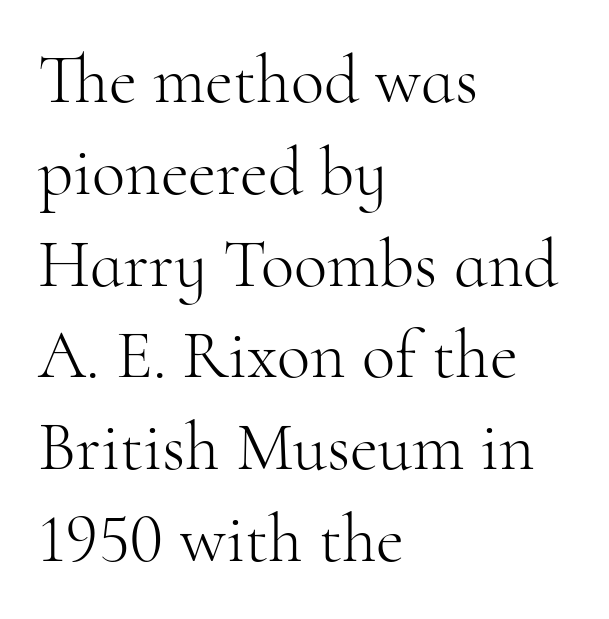
You could not count columns in this text — the font is proportionally spaced. A typesetter would label this face a serif. Leading: standard. The strip under each line holds only bare page. Is there any slant? The stems are plumb.
